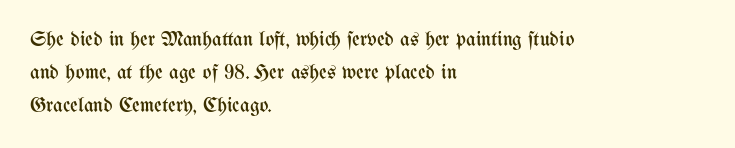
{"italic": "no", "bold": "no", "underline": "no", "align": "left", "line_spacing": "normal", "line_spacing_ratio": 1.58, "letter_spacing": "normal", "letter_spacing_em": 0.0, "glyph_px": 21}
